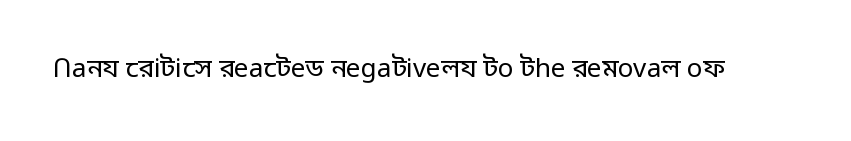
A roman cut, with each character standing at attention. Decoration check: the copy has no underline. The gaps between neighbouring characters are ordinary and unremarkable. Bold? No — there's no thickening of the strokes.
